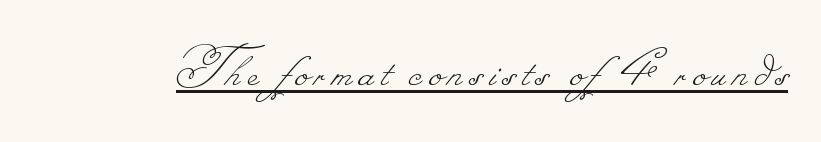
{"bold": "no", "weight": "thin", "width": "normal", "stroke_contrast": "low", "monospaced": "no", "underline": "yes", "glyph_px": 59}
